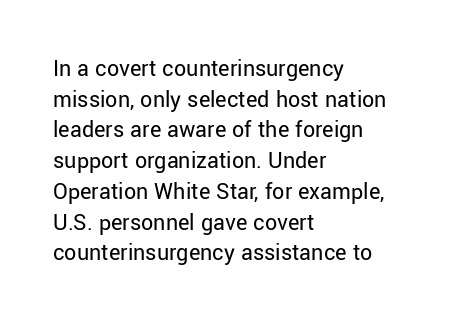
The image shows 24 px text type, upright; set left-aligned, normal line spacing (1.28x), normal letter spacing, not underlined.
